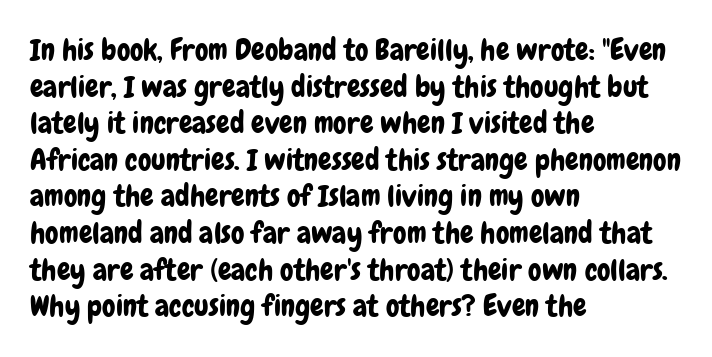
Q: Is the text italic (slanted)? A: No, it is upright.
Q: Is the typeface a serif or a sans-serif typeface? A: Sans-serif.
Q: Is the text underlined? A: No.
Q: How is the paragraph aligned? A: Left-aligned.
Q: Is the spacing between letters normal or unusually wide? A: Normal.
Q: Width (condensed, normal, or wide)? A: Condensed.
Q: Stroke contrast? A: Low.
Q: x-height? A: Medium.
Q: Monospaced? A: No.
